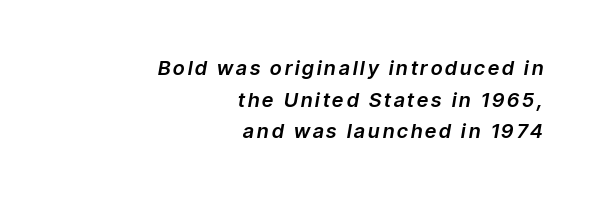
The image shows 20 px text type, italic (leaning right); set right-aligned, normal line spacing (1.58x), not underlined.
